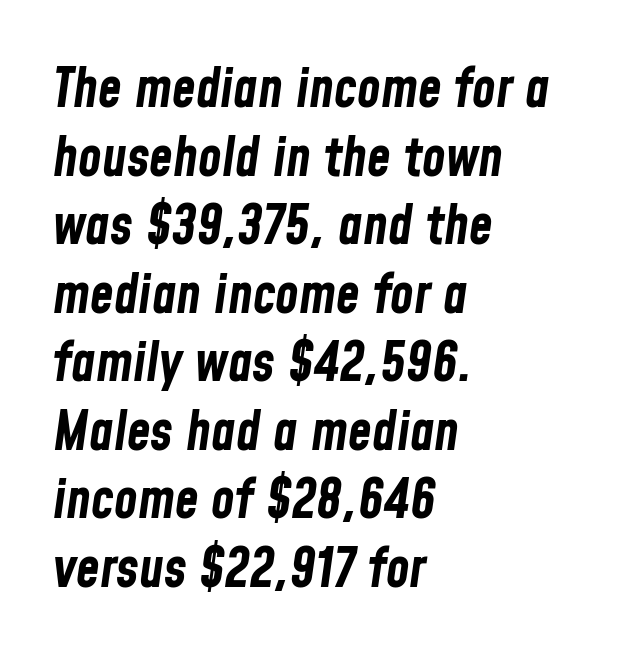
Q: Is the text bold? A: Yes.
Q: Is the text italic (slanted)? A: Yes, it leans right by about 8 degrees.
Q: Is the text underlined? A: No.
Q: How is the paragraph aligned? A: Left-aligned.
Q: Is the spacing between letters normal or unusually wide? A: Normal.
Q: Is the spacing between lines tight, normal or loose? A: Normal.
Q: Width (condensed, normal, or wide)? A: Condensed.
Q: Stroke contrast? A: Low.
Q: x-height? A: Medium.
Q: Monospaced? A: No.
